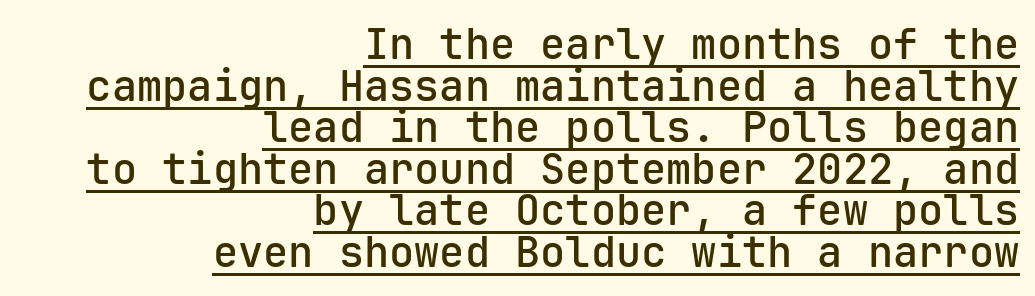
{"serif": "no", "italic": "no", "bold": "semi", "weight": "semibold", "width": "normal", "stroke_contrast": "low", "x_height": "medium", "monospaced": "yes", "underline": "yes", "align": "right", "line_spacing": "tight", "line_spacing_ratio": 0.99, "letter_spacing": "normal", "letter_spacing_em": 0.0, "glyph_px": 42}
